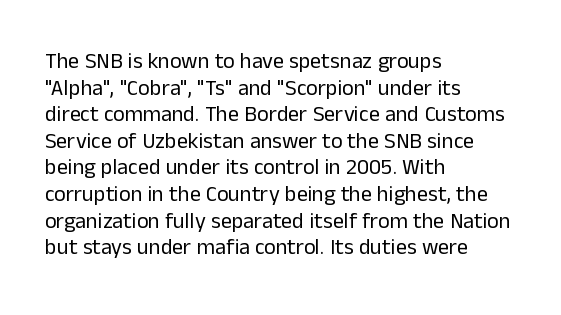
The face used here is rendered with its standard letterfit. The rag falls on the right side of this text block. The typeface has the unassuming heft of standard copy or less. Italic: no, the glyphs are upright roman.
